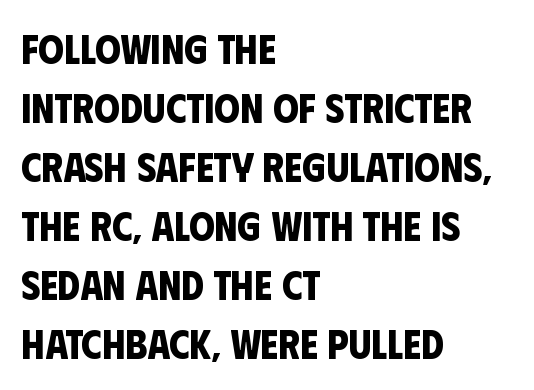
The image shows 41 px bold, condensed sans-serif type; set left-aligned, normal line spacing (1.44x), normal letter spacing, not underlined; low stroke contrast and a large x-height.
